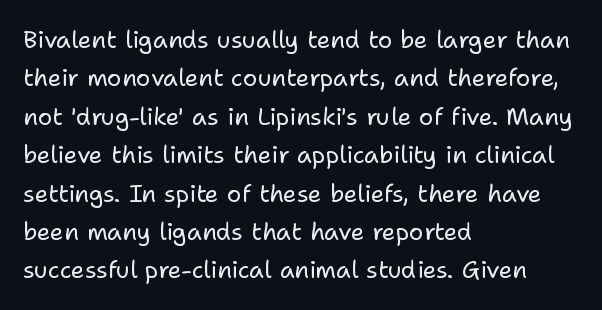
Q: Is the text bold? A: No.
Q: Is the text italic (slanted)? A: No, it is upright.
Q: Is the text underlined? A: No.
Q: How is the paragraph aligned? A: Left-aligned.
Q: Is the spacing between letters normal or unusually wide? A: Normal.
Q: Is the spacing between lines tight, normal or loose? A: Normal.
